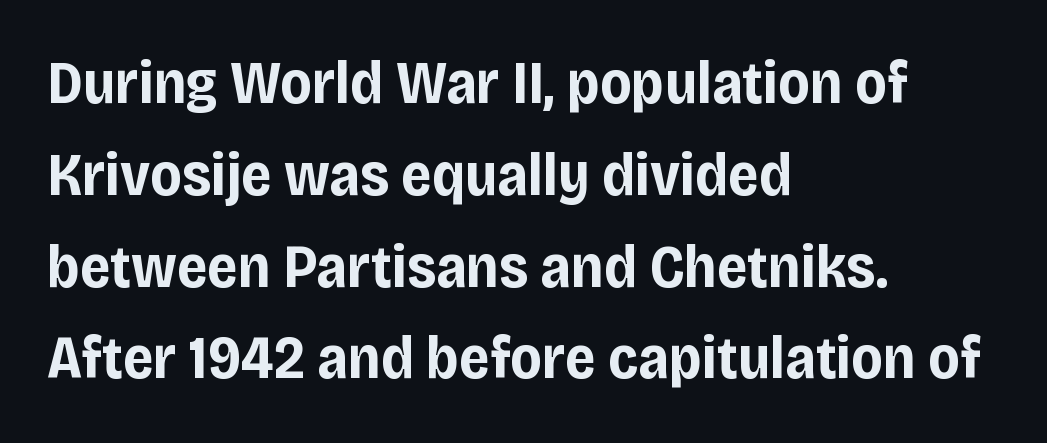
The image shows 60 px bold sans-serif type, upright; set left-aligned, normal line spacing (1.53x), normal letter spacing, not underlined; low stroke contrast and a large x-height.
